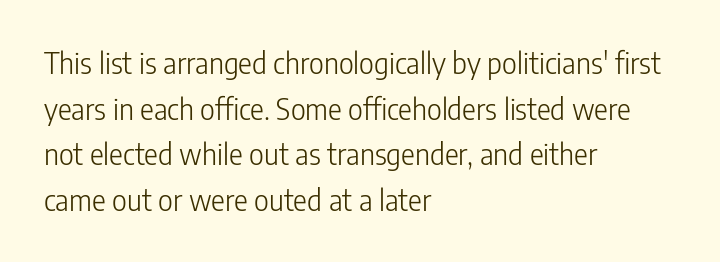
Leading: standard. This sample has the flowing, uneven cadence of proportional lettering. No chunkiness to these letters — they're not bold. Underlining? Definitely not there. Inter-character spacing is left at the font's built-in metrics.
